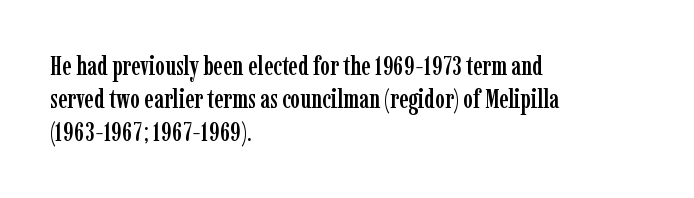
Q: Is the text italic (slanted)? A: No, it is upright.
Q: Is the text underlined? A: No.
Q: How is the paragraph aligned? A: Left-aligned.
Q: Is the spacing between letters normal or unusually wide? A: Normal.
Q: Is the spacing between lines tight, normal or loose? A: Normal.
